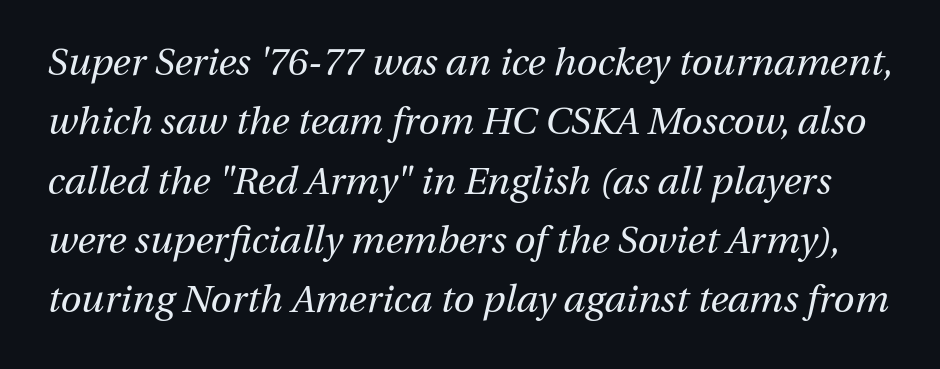
The image shows 38 px regular-weight type, italic (leaning right); set normal line spacing (1.56x), normal letter spacing, not underlined; medium stroke contrast and a medium x-height.
